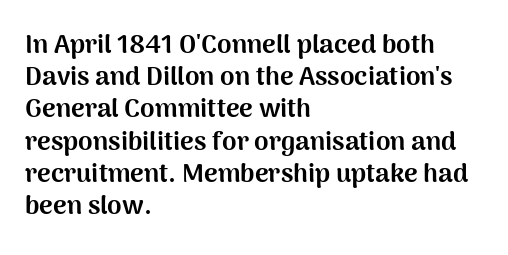
Q: Is the text bold? A: Yes.
Q: Is the text italic (slanted)? A: No, it is upright.
Q: Is the text underlined? A: No.
Q: How is the paragraph aligned? A: Left-aligned.
Q: Is the spacing between letters normal or unusually wide? A: Normal.
